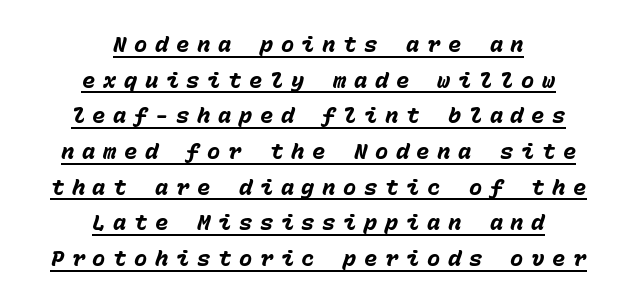
The image shows 22 px bold type, italic (leaning right); set centered, normal line spacing (1.62x), unusually wide letter spacing (+0.35 em), underlined.
